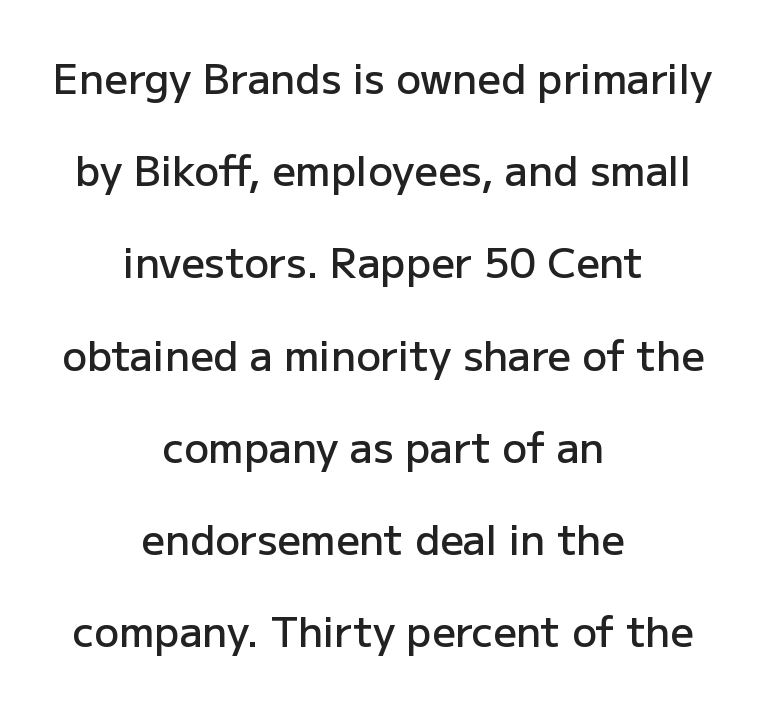
{"serif": "no", "italic": "no", "bold": "semi", "weight": "semibold", "width": "normal", "stroke_contrast": "low", "x_height": "medium", "monospaced": "no", "underline": "no", "align": "center", "line_spacing": "loose", "line_spacing_ratio": 2.25, "letter_spacing": "normal", "letter_spacing_em": 0.0, "glyph_px": 41}
